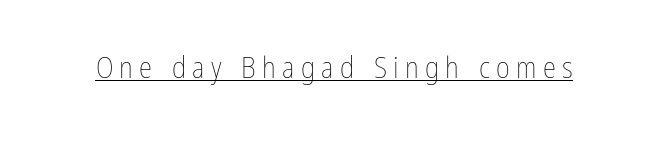
The image shows 30 px thin, condensed type, upright; set unusually wide letter spacing (+0.21 em), underlined; low stroke contrast and a medium x-height.
